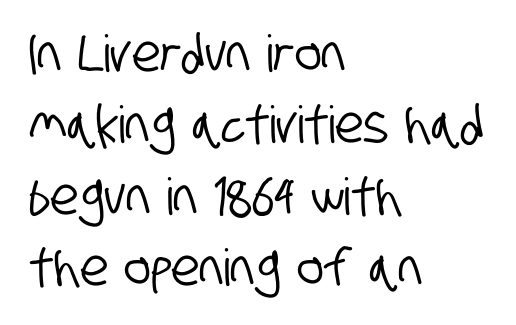
{"serif": "no", "width": "condensed", "stroke_contrast": "low", "x_height": "large", "monospaced": "no", "underline": "no", "align": "left", "line_spacing": "normal", "line_spacing_ratio": 1.4, "letter_spacing": "normal", "letter_spacing_em": 0.0, "glyph_px": 51}
